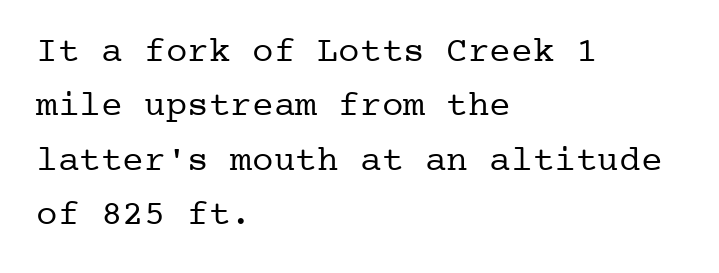
The image shows 36 px regular-weight serif type, upright; set left-aligned, normal line spacing (1.51x), normal letter spacing, not underlined; low stroke contrast and a medium x-height.
